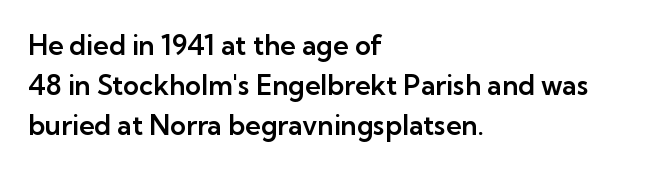
The image shows 27 px text type, upright; set left-aligned, normal line spacing (1.48x), normal letter spacing, not underlined.
